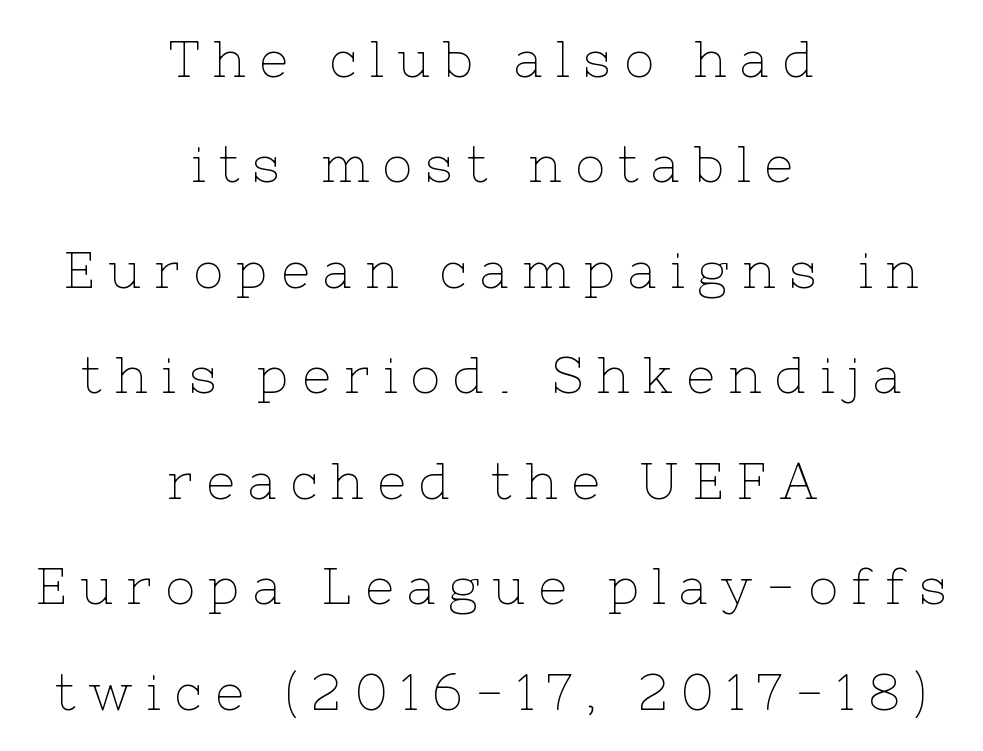
The image shows 50 px thin serif type, upright; set centered, loose line spacing (2.11x), unusually wide letter spacing (+0.27 em), not underlined; low stroke contrast and a medium x-height.
